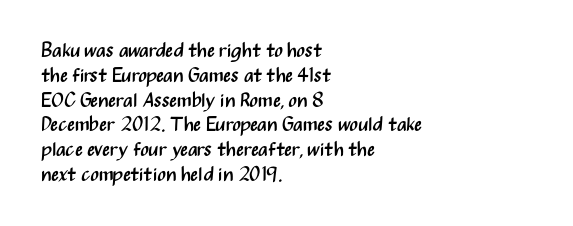
The image shows 20 px text type, upright; set left-aligned, line spacing 1.24x, normal letter spacing, not underlined.
